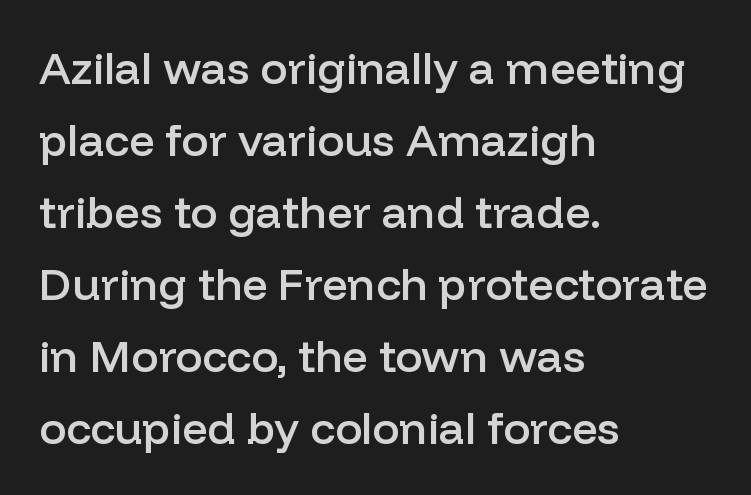
The image shows 45 px semibold sans-serif type, upright; set left-aligned, normal line spacing (1.6x), normal letter spacing, not underlined; low stroke contrast and a medium x-height.
